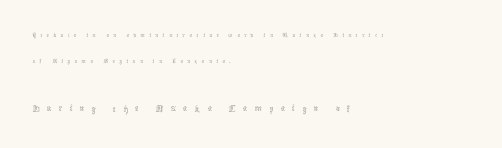
Q: Is the text bold? A: No.
Q: Is the text italic (slanted)? A: No, it is upright.
Q: Is the text underlined? A: No.
Q: How is the paragraph aligned? A: Left-aligned.
Q: Is the spacing between letters normal or unusually wide? A: Unusually wide.
Q: Which block of text is set in a larger size, the first (top) or the second (bottom)? A: The second (bottom) one.
